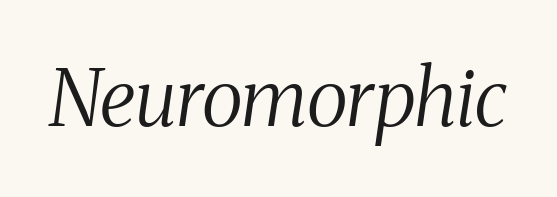
The image shows 78 px regular-weight, condensed serif type, italic (leaning right); set normal letter spacing, not underlined; medium stroke contrast and a medium x-height.
